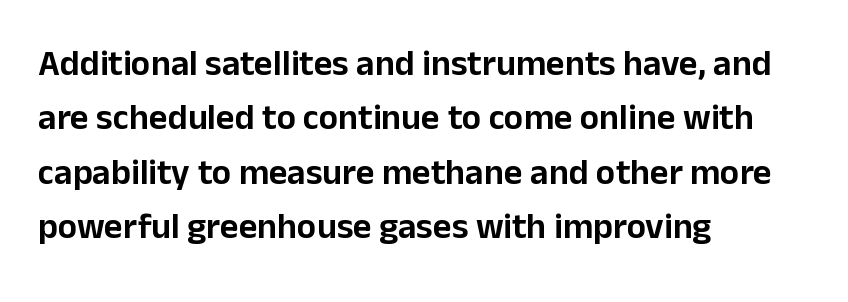
Every row of glyphs begins at an identical x-position on the left. How are the letters spaced? Ordinarily, with no added tracking. Note the varied advance widths — an 'i' is clearly narrower than an 'm'. Lines of text with bare space underneath.
